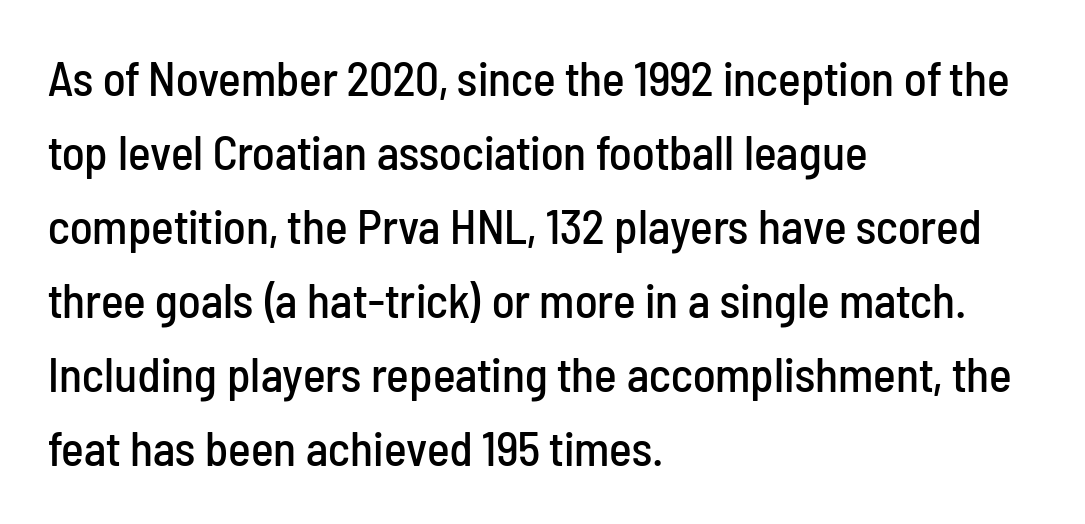
{"serif": "no", "italic": "no", "width": "condensed", "stroke_contrast": "low", "x_height": "medium", "monospaced": "no", "underline": "no", "align": "left", "line_spacing": "normal", "line_spacing_ratio": 1.54, "letter_spacing": "normal", "letter_spacing_em": 0.0, "glyph_px": 48}
